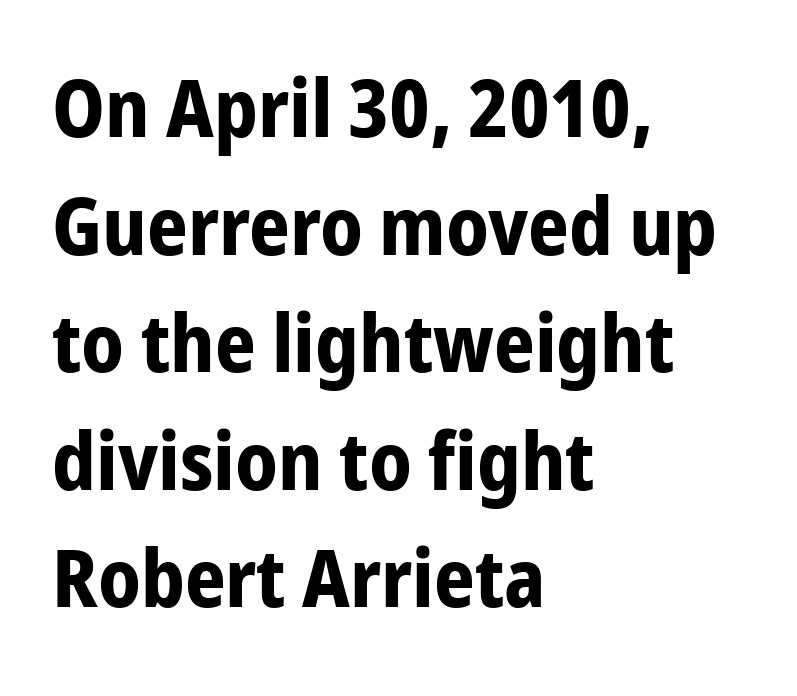
{"serif": "no", "italic": "no", "bold": "yes", "weight": "bold", "width": "condensed", "stroke_contrast": "low", "x_height": "medium", "monospaced": "no", "underline": "no", "align": "left", "line_spacing": "normal", "line_spacing_ratio": 1.47, "letter_spacing": "normal", "letter_spacing_em": 0.0, "glyph_px": 80}
